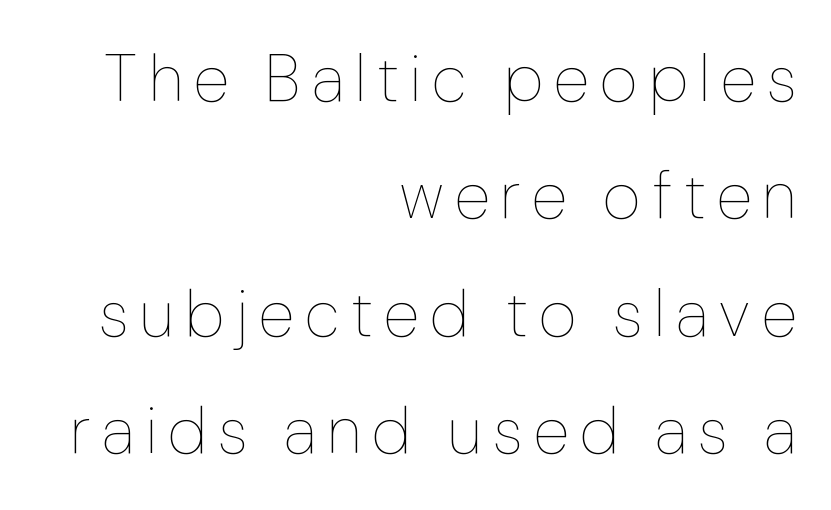
{"italic": "no", "bold": "no", "weight": "thin", "width": "condensed", "stroke_contrast": "low", "x_height": "medium", "monospaced": "no", "underline": "no", "align": "right", "line_spacing_ratio": 1.78, "glyph_px": 66}
